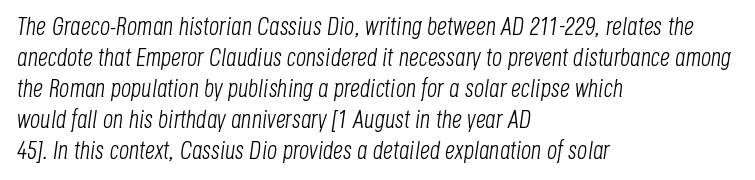
Honestly, there is no underline to notice here at all. The rag falls on the right side of this text block. It's the slanting kind of type. The characters are drawn with everyday or finer stroke widths. Nothing unusual about the tracking: characters are spaced as the font intends.
